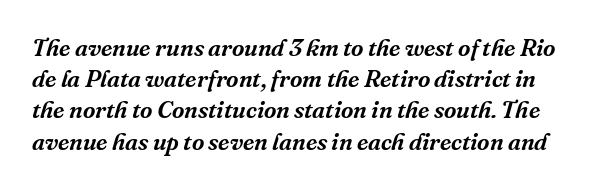
Evenly set lines give the paragraph a standard silhouette. Honestly, the letter spacing is just normal — you wouldn't notice it. Type without underlining. An italicized treatment has been applied to the whole sample.
